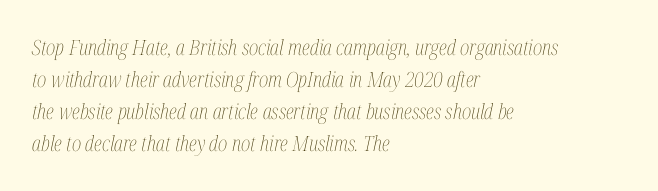
The face used here has a pronounced slope to its letters. Interline gaps are of average width in this sample. Is the letter spacing exaggerated? No — it looks like the ordinary default. A quiet, ordinary-to-light weight characterises the typeface. The gap between lines stays unmarked. Caption: multi-line text, flush left, ragged right.
